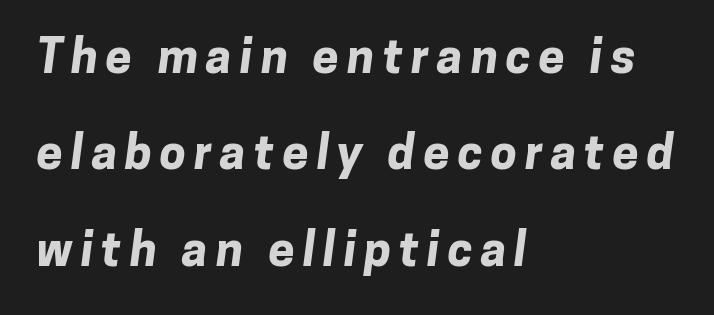
Q: Is the text bold? A: Yes.
Q: Is the typeface a serif or a sans-serif typeface? A: Sans-serif.
Q: Is the text underlined? A: No.
Q: How is the paragraph aligned? A: Left-aligned.
Q: Is the spacing between lines tight, normal or loose? A: Loose.
Q: Width (condensed, normal, or wide)? A: Normal.
Q: Stroke contrast? A: Low.
Q: x-height? A: Medium.
Q: Monospaced? A: No.
